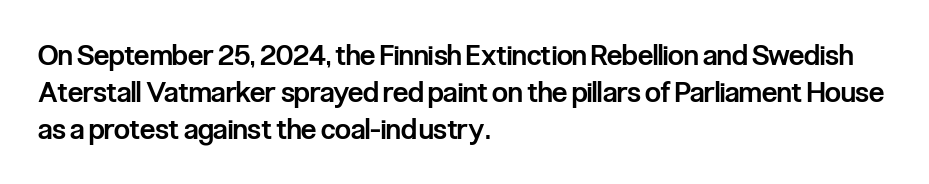
The image shows 28 px semibold, condensed sans-serif type, upright; set left-aligned, normal line spacing (1.32x), normal letter spacing, not underlined; low stroke contrast and a medium x-height.
